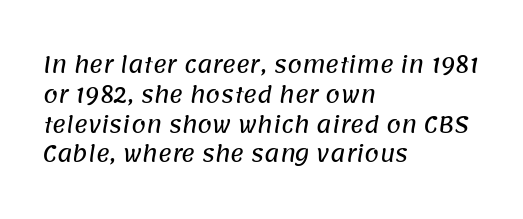
Q: Is the text underlined? A: No.
Q: How is the paragraph aligned? A: Left-aligned.
Q: Is the spacing between letters normal or unusually wide? A: Normal.
Q: Is the spacing between lines tight, normal or loose? A: Normal.
